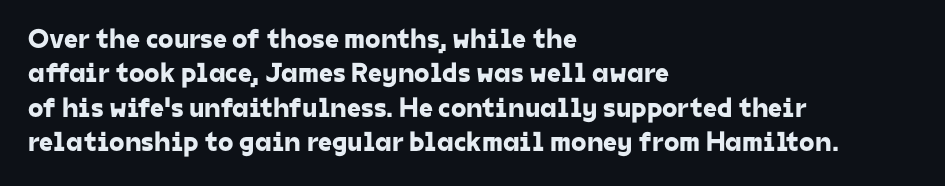
{"serif": "no", "width": "normal", "stroke_contrast": "low", "x_height": "medium", "monospaced": "no", "underline": "no", "align": "left", "line_spacing_ratio": 1.23, "letter_spacing": "normal", "letter_spacing_em": 0.0, "glyph_px": 28}
